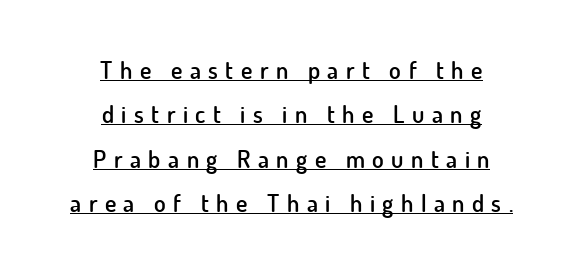
{"italic": "no", "bold": "semi", "underline": "yes", "align": "center", "line_spacing_ratio": 1.85, "letter_spacing": "wide", "letter_spacing_em": 0.31, "glyph_px": 24}
